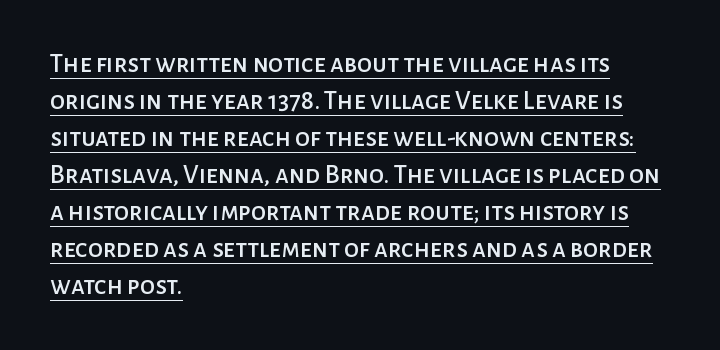
Q: Is the text italic (slanted)? A: No, it is upright.
Q: Is the text underlined? A: Yes.
Q: How is the paragraph aligned? A: Left-aligned.
Q: Is the spacing between letters normal or unusually wide? A: Normal.
Q: Is the spacing between lines tight, normal or loose? A: Normal.
